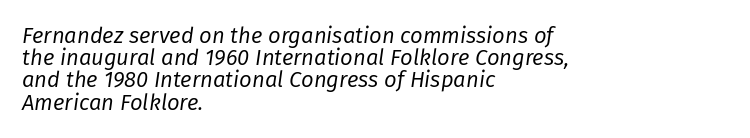
Tightly led — the rows are bunched. A clean baseline with only descenders dipping below it. The text carries the slant typical of an italic or oblique font. Look at the tracking — it's just the regular setting, nothing added. Is this a heavy cut? Hardly; it is regular or lighter. Line starts are locked; line ends wander.
